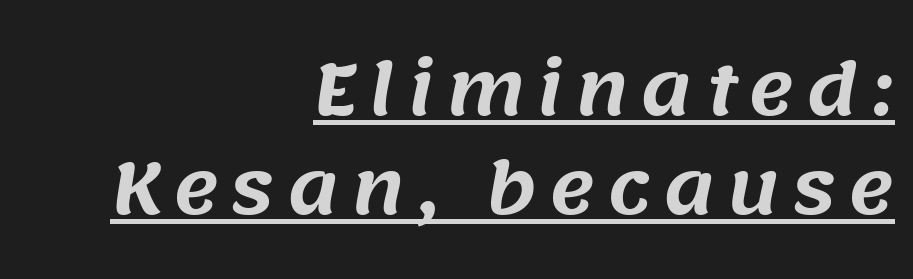
Think of a printed novel: that variable character pitch is what you see here. Interline gaps are of average width in this sample. Short and long lines alike share a common ending point at right. The type family on display is of the sans-serif kind.
